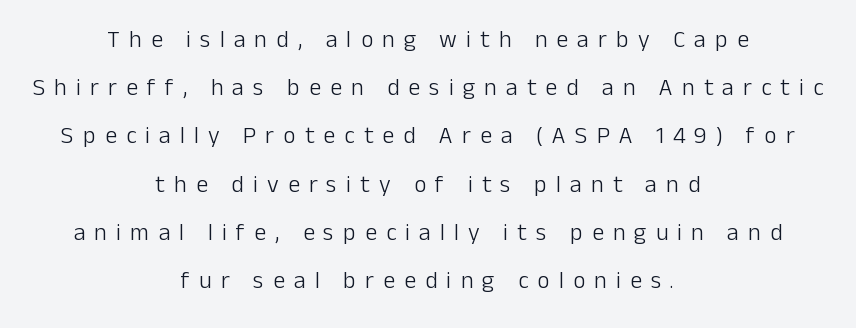
The image shows 24 px text type, upright; set centered, loose line spacing (2.01x), unusually wide letter spacing (+0.38 em), not underlined.
